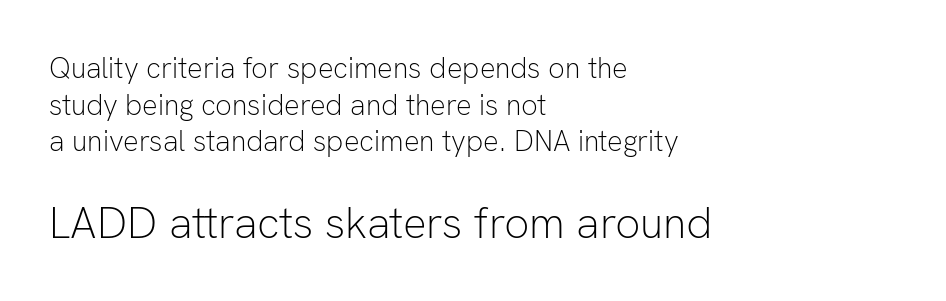
{"serif": "no", "italic": "no", "bold": "no", "weight": "light", "width": "normal", "stroke_contrast": "low", "x_height": "medium", "monospaced": "no", "underline": "no", "align": "left", "line_spacing": "normal", "line_spacing_ratio": 1.26, "letter_spacing": "normal", "letter_spacing_em": 0.0, "larger_block": "second", "size_ratio": 1.52, "glyph_px": 44}
